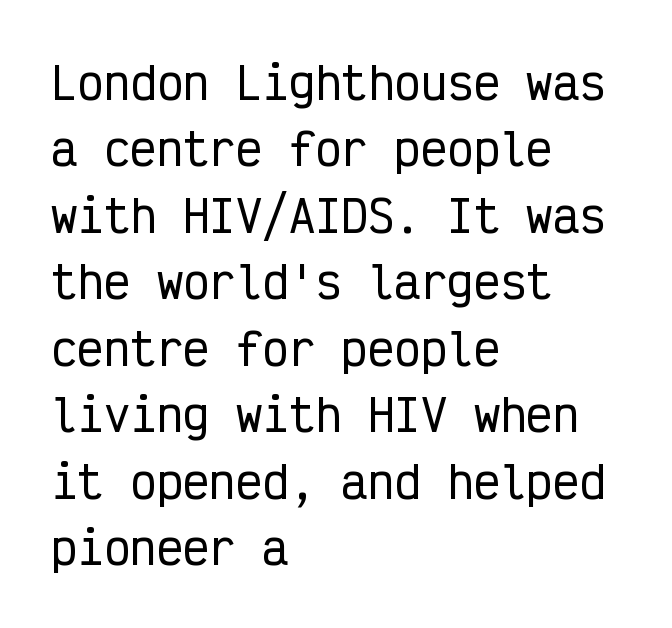
Q: Is the text italic (slanted)? A: No, it is upright.
Q: Is the typeface a serif or a sans-serif typeface? A: Sans-serif.
Q: Is the text underlined? A: No.
Q: How is the paragraph aligned? A: Left-aligned.
Q: Is the spacing between letters normal or unusually wide? A: Normal.
Q: Is the spacing between lines tight, normal or loose? A: Normal.
Q: Width (condensed, normal, or wide)? A: Condensed.
Q: Stroke contrast? A: Low.
Q: x-height? A: Medium.
Q: Monospaced? A: Yes.
